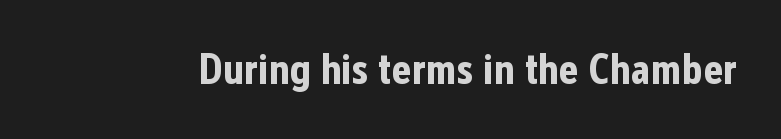
{"serif": "no", "italic": "no", "bold": "yes", "weight": "bold", "width": "condensed", "stroke_contrast": "low", "x_height": "medium", "monospaced": "no", "underline": "no", "letter_spacing": "normal", "letter_spacing_em": 0.0, "glyph_px": 43}
